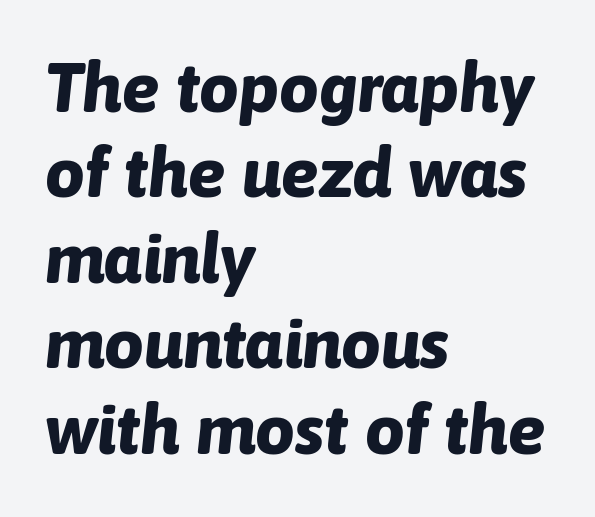
The image shows 70 px bold type, italic (leaning right); set left-aligned, line spacing 1.22x, normal letter spacing, not underlined; low stroke contrast and a medium x-height.
